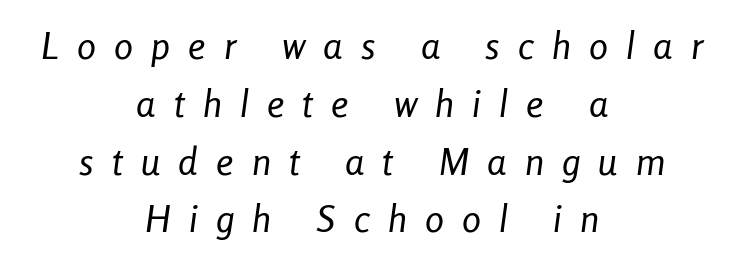
{"italic": "yes", "lean": "right", "slant_degrees": 8, "bold": "no", "weight": "regular", "width": "condensed", "stroke_contrast": "low", "x_height": "medium", "monospaced": "no", "underline": "no", "align": "center", "line_spacing": "normal", "line_spacing_ratio": 1.52, "letter_spacing": "wide", "letter_spacing_em": 0.48, "glyph_px": 38}
